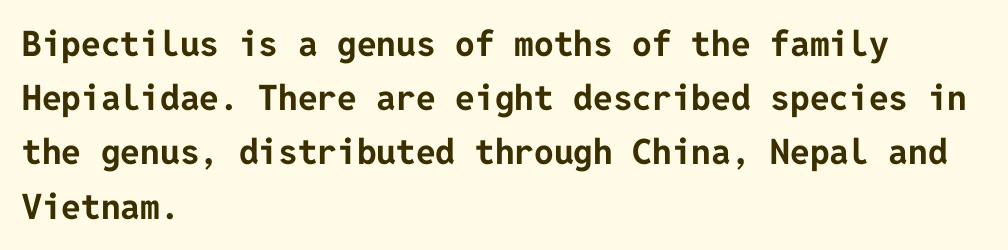
{"serif": "no", "italic": "no", "bold": "yes", "weight": "bold", "width": "normal", "stroke_contrast": "low", "x_height": "medium", "underline": "no", "align": "left", "line_spacing": "normal", "line_spacing_ratio": 1.55, "letter_spacing": "normal", "letter_spacing_em": 0.0, "glyph_px": 35}
